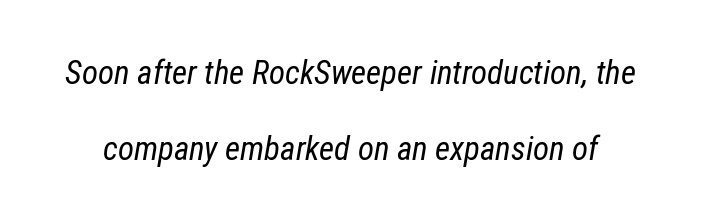
{"italic": "yes", "lean": "right", "slant_degrees": 12, "bold": "no", "weight": "regular", "width": "condensed", "stroke_contrast": "low", "x_height": "medium", "monospaced": "no", "underline": "no", "line_spacing": "loose", "line_spacing_ratio": 2.29, "letter_spacing": "normal", "letter_spacing_em": 0.0, "glyph_px": 33}
